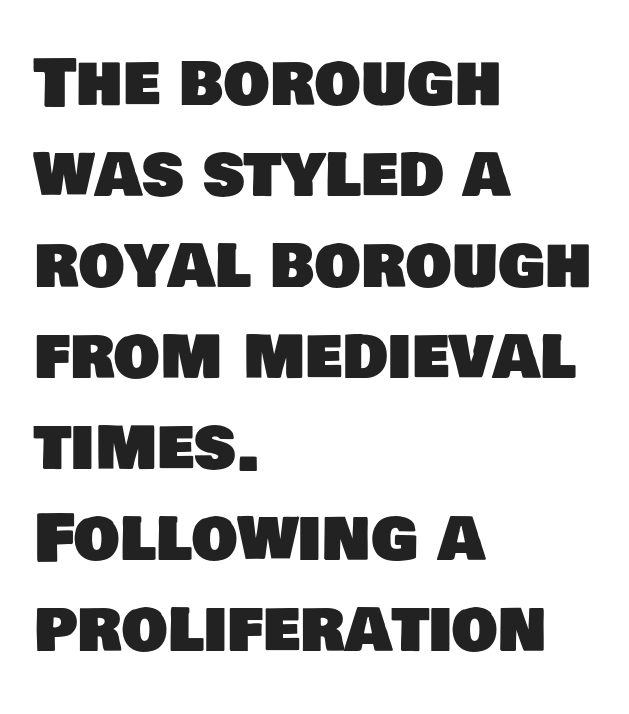
Students, note that the glyphs here touch the page at normal intervals. No word sits above an underline. Whoever set this chose a conventional vertical rhythm. Looks like regular typesetting: each glyph gets only the width it needs. Type style note: lacks serifs. In CSS terms this would be text-align: left.
